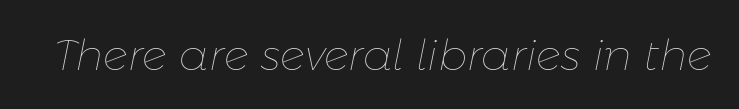
{"italic": "yes", "lean": "right", "slant_degrees": 11, "bold": "no", "weight": "thin", "width": "normal", "stroke_contrast": "low", "x_height": "medium", "monospaced": "no", "underline": "no", "letter_spacing": "normal", "letter_spacing_em": 0.0, "glyph_px": 43}
